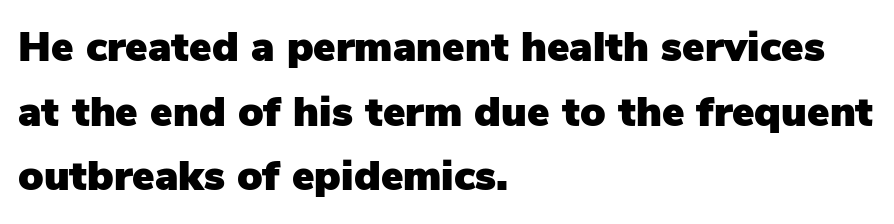
The image shows 42 px sans-serif type, upright; set left-aligned, normal line spacing (1.54x), normal letter spacing, not underlined; low stroke contrast and a medium x-height.
